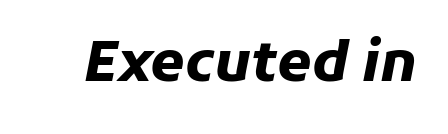
{"italic": "yes", "lean": "right", "slant_degrees": 11, "bold": "yes", "weight": "heavy", "width": "normal", "stroke_contrast": "low", "x_height": "medium", "monospaced": "no", "underline": "no", "letter_spacing": "normal", "letter_spacing_em": 0.0, "glyph_px": 55}
